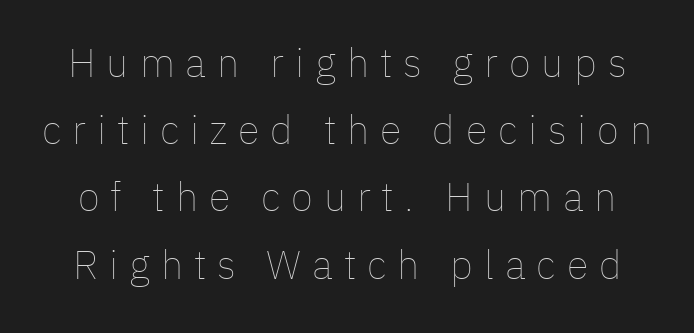
The image shows 40 px thin type, upright; set normal line spacing (1.68x), unusually wide letter spacing (+0.27 em), not underlined; low stroke contrast and a medium x-height.
